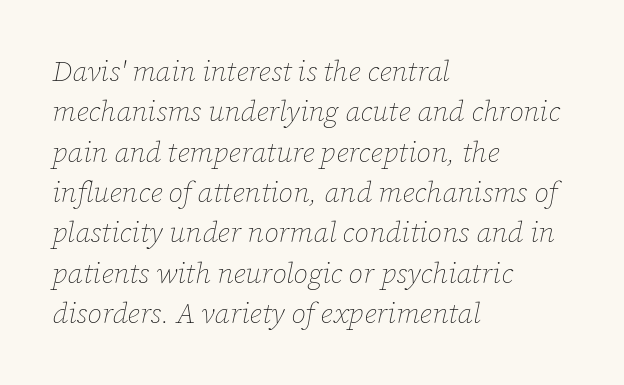
{"italic": "yes", "lean": "right", "slant_degrees": 12, "bold": "no", "weight": "thin", "width": "normal", "stroke_contrast": "low", "x_height": "medium", "monospaced": "no", "underline": "no", "align": "left", "line_spacing": "normal", "line_spacing_ratio": 1.39, "letter_spacing": "normal", "letter_spacing_em": 0.0, "glyph_px": 29}
